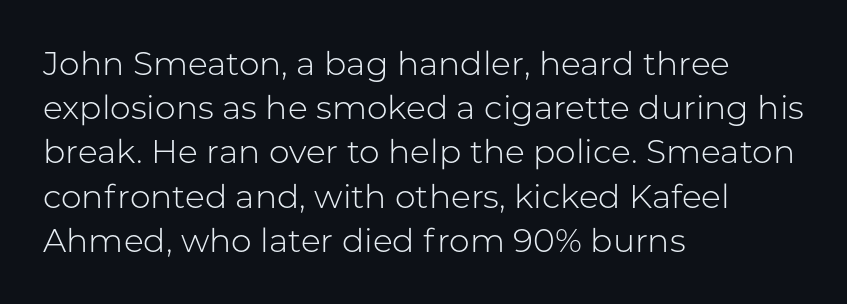
Q: Is the text bold? A: No.
Q: Is the text italic (slanted)? A: No, it is upright.
Q: Is the typeface a serif or a sans-serif typeface? A: Sans-serif.
Q: Is the text underlined? A: No.
Q: How is the paragraph aligned? A: Left-aligned.
Q: Is the spacing between letters normal or unusually wide? A: Normal.
Q: Is the spacing between lines tight, normal or loose? A: Normal.
Q: Width (condensed, normal, or wide)? A: Normal.
Q: Stroke contrast? A: Low.
Q: x-height? A: Medium.
Q: Monospaced? A: No.
